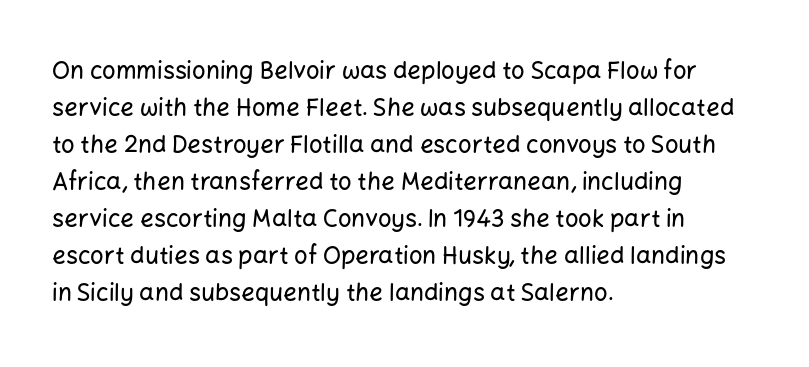
{"italic": "no", "underline": "no", "align": "left", "line_spacing": "normal", "line_spacing_ratio": 1.54, "letter_spacing": "normal", "letter_spacing_em": 0.0, "glyph_px": 24}
